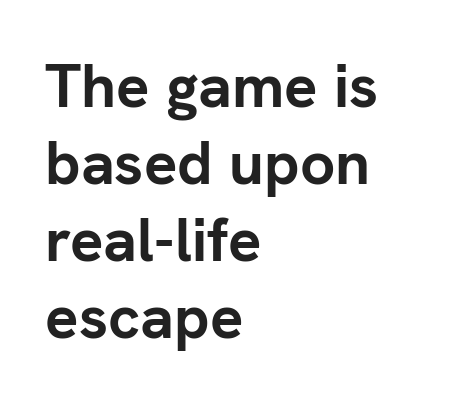
Q: Is the text bold? A: Yes.
Q: Is the text italic (slanted)? A: No, it is upright.
Q: Is the typeface a serif or a sans-serif typeface? A: Sans-serif.
Q: Is the text underlined? A: No.
Q: How is the paragraph aligned? A: Left-aligned.
Q: Is the spacing between letters normal or unusually wide? A: Normal.
Q: Width (condensed, normal, or wide)? A: Normal.
Q: Stroke contrast? A: Low.
Q: x-height? A: Medium.
Q: Monospaced? A: No.
